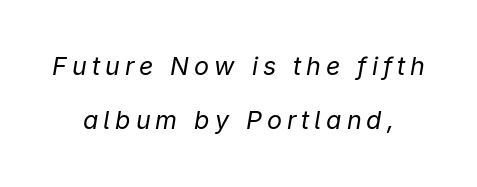
The image shows 25 px text type, italic (leaning right); set centered, loose line spacing (2.18x), unusually wide letter spacing (+0.2 em), not underlined.
